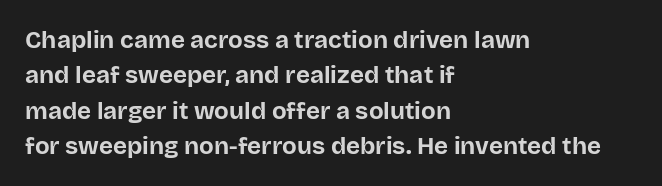
The image shows 24 px bold type, upright; set left-aligned, normal line spacing (1.47x), normal letter spacing, not underlined.
